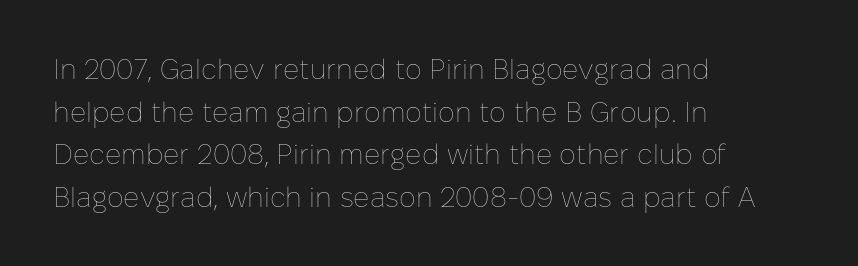
{"italic": "no", "bold": "no", "weight": "thin", "width": "normal", "stroke_contrast": "low", "x_height": "medium", "monospaced": "no", "underline": "no", "align": "left", "line_spacing": "normal", "line_spacing_ratio": 1.52, "letter_spacing": "normal", "letter_spacing_em": 0.0, "glyph_px": 28}
